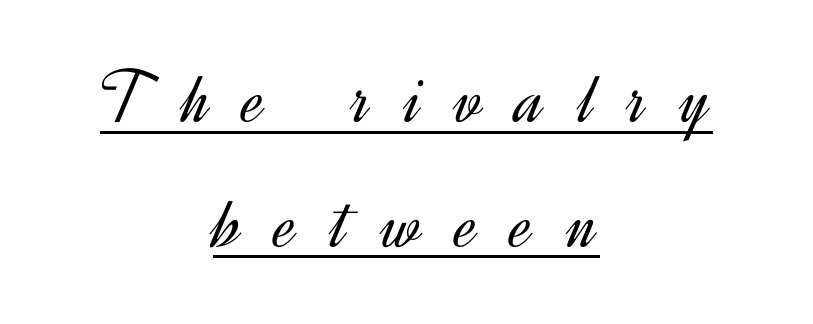
The image shows 77 px light sans-serif type; set centered, normal line spacing (1.62x), unusually wide letter spacing (+0.44 em), underlined; a small x-height.
